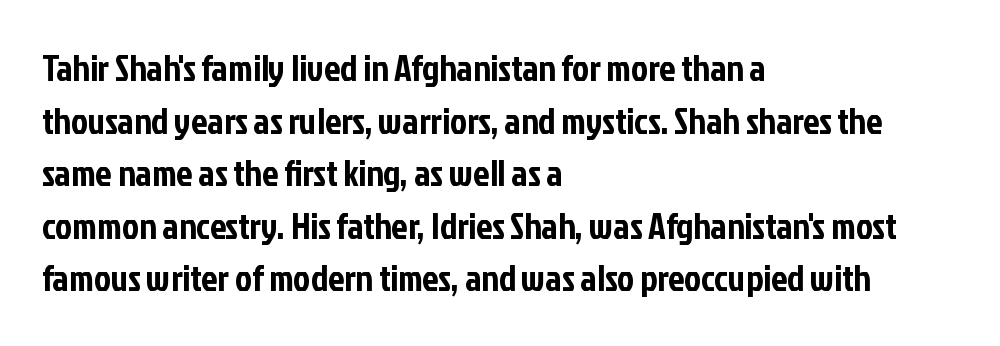
{"serif": "no", "italic": "no", "width": "condensed", "stroke_contrast": "low", "x_height": "medium", "monospaced": "no", "underline": "no", "align": "left", "line_spacing": "normal", "line_spacing_ratio": 1.46, "letter_spacing": "normal", "letter_spacing_em": 0.0, "glyph_px": 36}
